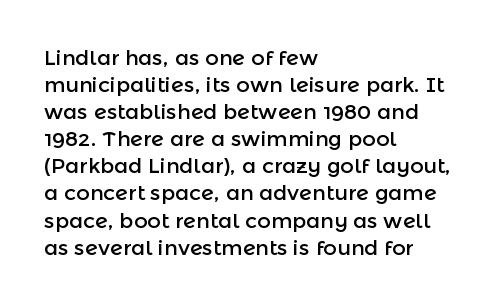
The image shows 21 px text type, upright; set left-aligned, normal line spacing (1.29x), normal letter spacing, not underlined.
